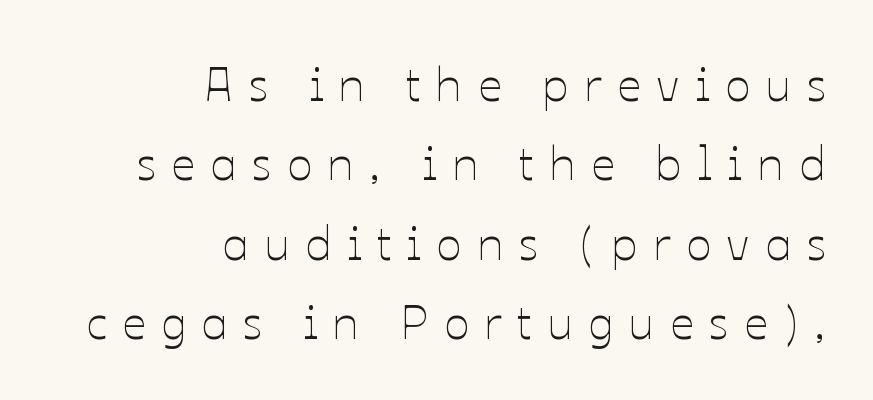
Q: Is the text bold? A: No.
Q: Is the text italic (slanted)? A: No, it is upright.
Q: Is the text underlined? A: No.
Q: How is the paragraph aligned? A: Right-aligned.
Q: Is the spacing between letters normal or unusually wide? A: Unusually wide.
Q: Is the spacing between lines tight, normal or loose? A: Normal.
Q: Width (condensed, normal, or wide)? A: Normal.
Q: Stroke contrast? A: Low.
Q: x-height? A: Medium.
Q: Monospaced? A: No.
